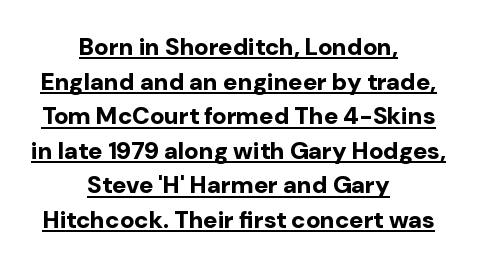
Compared with typical paragraphs, the rows here are spaced about the same. It's the straight-up-and-down kind of type. Words appear dense and cohesive because spacing is normal. Compared with an ordinary text face, these strokes are far heavier — a full bold. Line starts and ends both wander, symmetrically.
